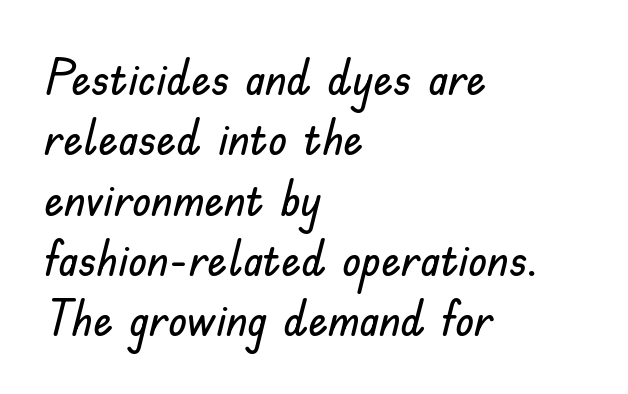
A student would call this left alignment; a typographer would say flush left, rag right. Nothing unusual about the tracking: characters are spaced as the font intends. This sample has the flowing, uneven cadence of proportional lettering. The baseline area is clear.
